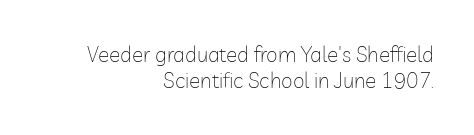
{"italic": "no", "bold": "no", "underline": "no", "align": "right", "line_spacing_ratio": 1.24, "letter_spacing": "normal", "letter_spacing_em": 0.0, "glyph_px": 21}
